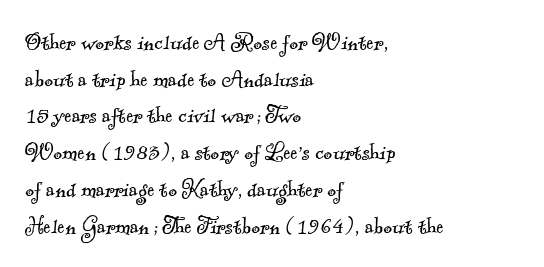
Q: Is the text bold? A: No.
Q: Is the text underlined? A: No.
Q: How is the paragraph aligned? A: Left-aligned.
Q: Is the spacing between letters normal or unusually wide? A: Normal.
Q: Is the spacing between lines tight, normal or loose? A: Normal.
